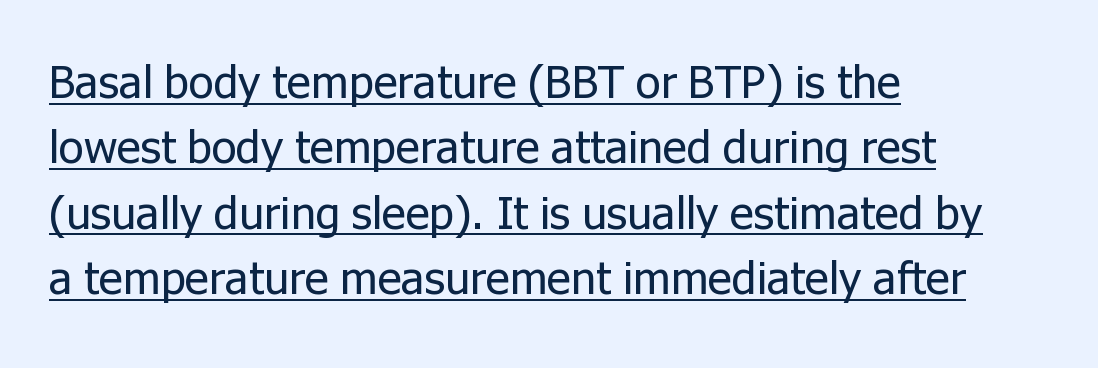
Between one letter and the next there's only the usual sliver of space. Nothing heavy about these letters — not bold at all. Check where the strokes stop: nothing finishes them off — pure sans. These lines are set flush left with a ragged right edge. The lettering holds an erect, upright posture throughout. Think of a printed novel: that variable character pitch is what you see here.
